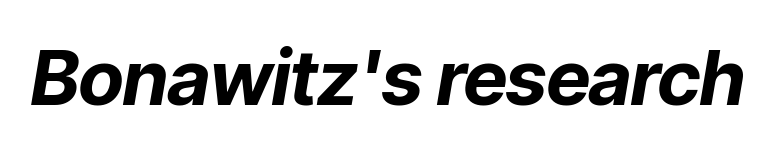
Is the type bold? Yes — the strokes are clearly thick and heavy. Tracking value appears to be zero — textbook default spacing. Lines of text with bare space underneath. The letters are slanted; this is an italic face.
